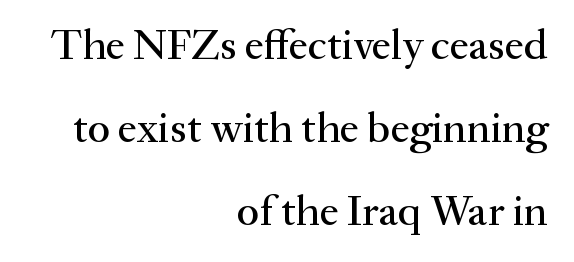
Q: Is the text italic (slanted)? A: No, it is upright.
Q: Is the typeface a serif or a sans-serif typeface? A: Serif.
Q: Is the text underlined? A: No.
Q: How is the paragraph aligned? A: Right-aligned.
Q: Is the spacing between letters normal or unusually wide? A: Normal.
Q: Is the spacing between lines tight, normal or loose? A: Loose.
Q: Width (condensed, normal, or wide)? A: Normal.
Q: Stroke contrast? A: Medium.
Q: x-height? A: Small.
Q: Monospaced? A: No.
